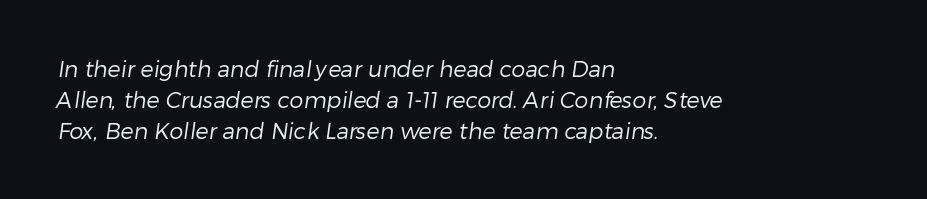
Glance below the letters and you will spot only blank space. Vertical spacing — default. Spacing between characters is what you'd get straight out of the box. Does the copy run flush right? No — it runs flush left. The typeface has the unassuming heft of standard copy or less.
